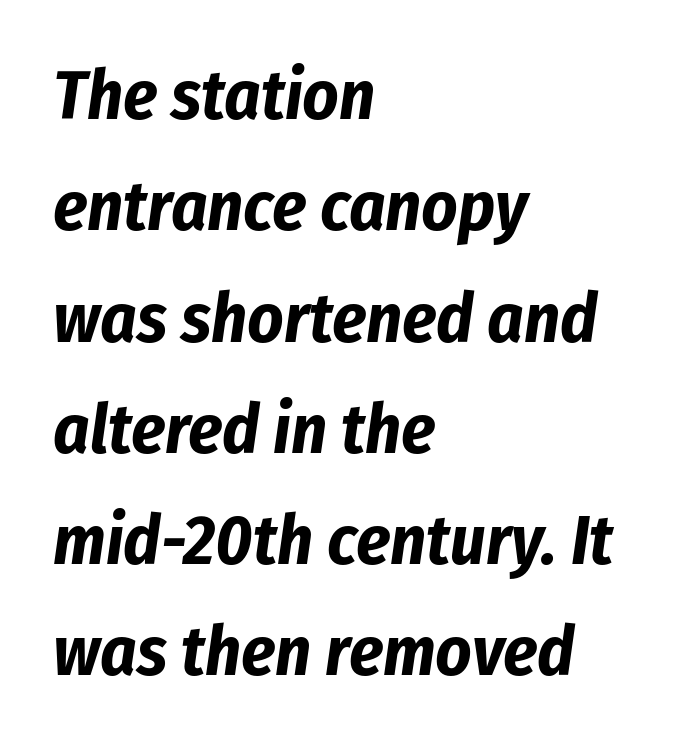
Q: Is the text bold? A: Yes.
Q: Is the text italic (slanted)? A: Yes, it leans right by about 8 degrees.
Q: Is the text underlined? A: No.
Q: How is the paragraph aligned? A: Left-aligned.
Q: Is the spacing between letters normal or unusually wide? A: Normal.
Q: Is the spacing between lines tight, normal or loose? A: Normal.
Q: Width (condensed, normal, or wide)? A: Condensed.
Q: Stroke contrast? A: Low.
Q: x-height? A: Medium.
Q: Monospaced? A: No.
